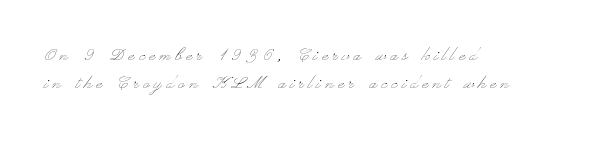
{"bold": "no", "underline": "no", "align": "left", "line_spacing": "normal", "line_spacing_ratio": 1.35, "letter_spacing": "wide", "letter_spacing_em": 0.22, "glyph_px": 21}
